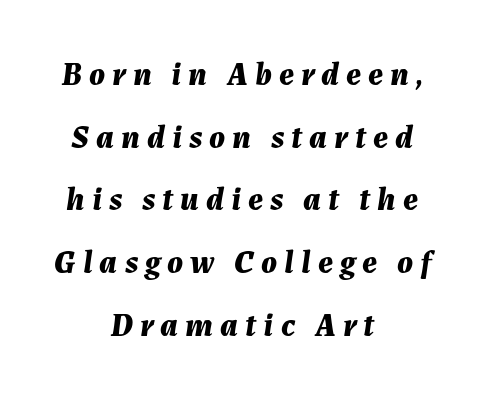
The image shows 33 px bold type, italic (leaning right); set centered, loose line spacing (1.9x), unusually wide letter spacing (+0.21 em), not underlined; medium stroke contrast and a medium x-height.
